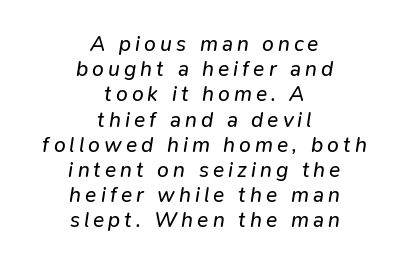
{"italic": "yes", "lean": "right", "slant_degrees": 9, "bold": "no", "underline": "no", "align": "center", "line_spacing_ratio": 1.2, "glyph_px": 21}
